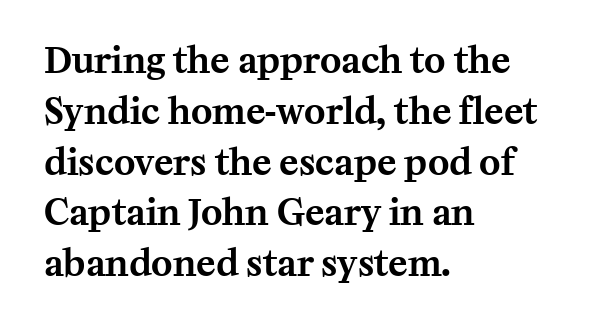
The image shows 36 px serif type, upright; set left-aligned, normal line spacing (1.41x), normal letter spacing, not underlined; medium stroke contrast and a medium x-height.
